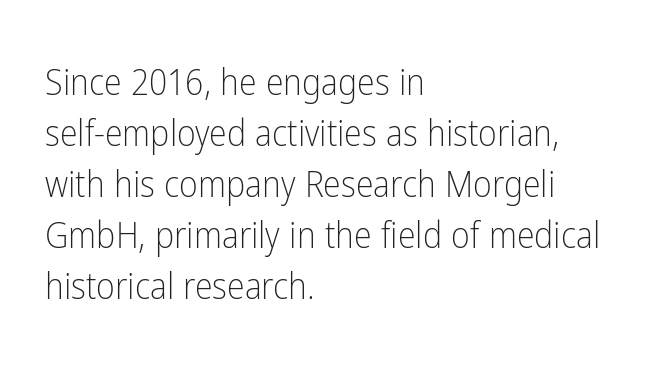
Q: Is the text bold? A: No.
Q: Is the text italic (slanted)? A: No, it is upright.
Q: Is the typeface a serif or a sans-serif typeface? A: Sans-serif.
Q: Is the text underlined? A: No.
Q: How is the paragraph aligned? A: Left-aligned.
Q: Is the spacing between letters normal or unusually wide? A: Normal.
Q: Is the spacing between lines tight, normal or loose? A: Normal.
Q: Width (condensed, normal, or wide)? A: Condensed.
Q: Stroke contrast? A: Low.
Q: x-height? A: Medium.
Q: Monospaced? A: No.
